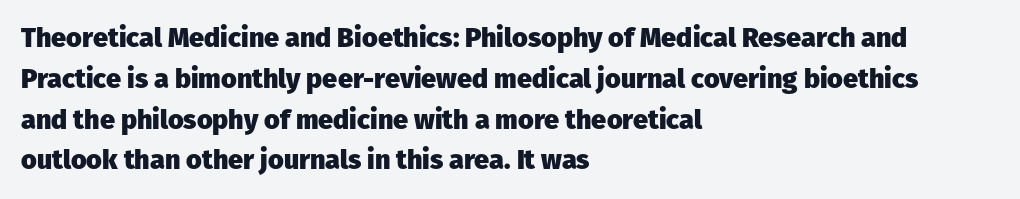
The image shows 27 px bold type, upright; set left-aligned, normal line spacing (1.51x), normal letter spacing, not underlined.
